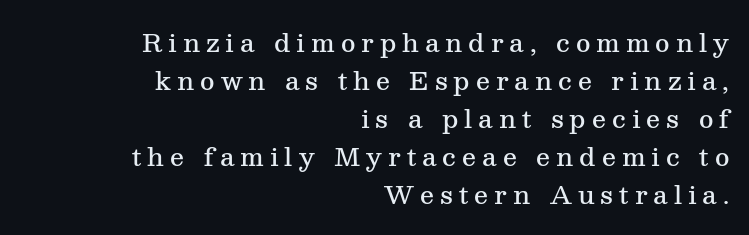
The image shows 25 px text type, upright; set right-aligned, normal line spacing (1.52x), unusually wide letter spacing (+0.24 em), not underlined.
